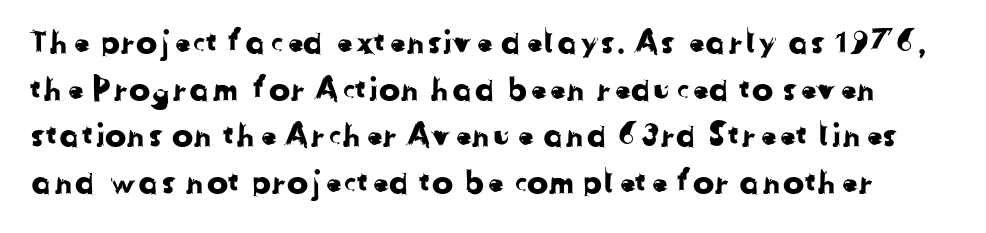
The image shows 32 px sans-serif type; set normal line spacing (1.46x), normal letter spacing, not underlined; low stroke contrast and a medium x-height.
